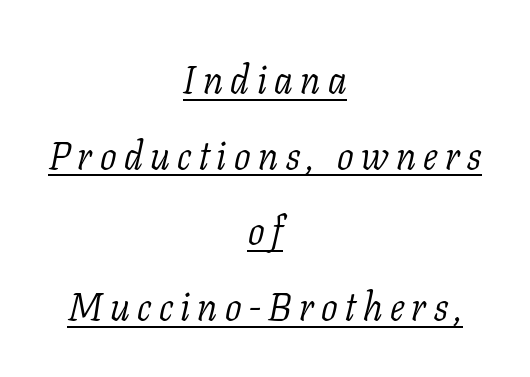
Q: Is the text bold? A: No.
Q: Is the text italic (slanted)? A: Yes, it leans right by about 11 degrees.
Q: Is the typeface a serif or a sans-serif typeface? A: Serif.
Q: Is the text underlined? A: Yes.
Q: How is the paragraph aligned? A: Centered.
Q: Is the spacing between lines tight, normal or loose? A: Loose.
Q: Width (condensed, normal, or wide)? A: Normal.
Q: Stroke contrast? A: Low.
Q: x-height? A: Medium.
Q: Monospaced? A: No.
